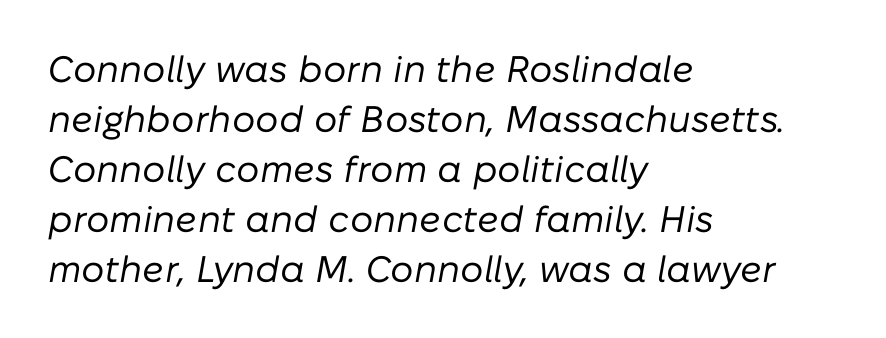
{"italic": "yes", "lean": "right", "slant_degrees": 10, "bold": "no", "weight": "regular", "width": "normal", "stroke_contrast": "low", "x_height": "medium", "monospaced": "no", "underline": "no", "align": "left", "line_spacing": "normal", "line_spacing_ratio": 1.35, "letter_spacing": "normal", "letter_spacing_em": 0.0, "glyph_px": 37}
